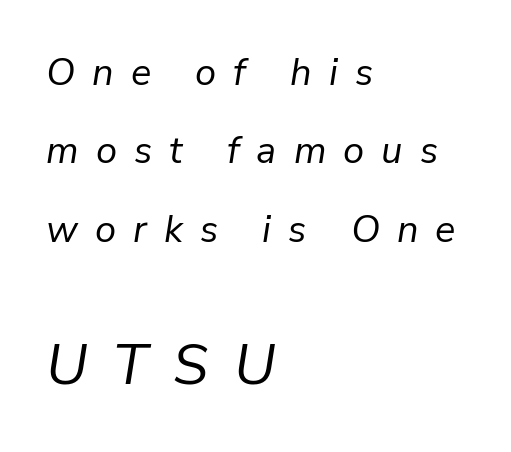
Rows of type keep a wide berth in the vertical direction. Does extra space separate the letters? Yes, quite a lot of it. No word sits above an underline. Do the characters align in a grid? No, the font is proportional.
